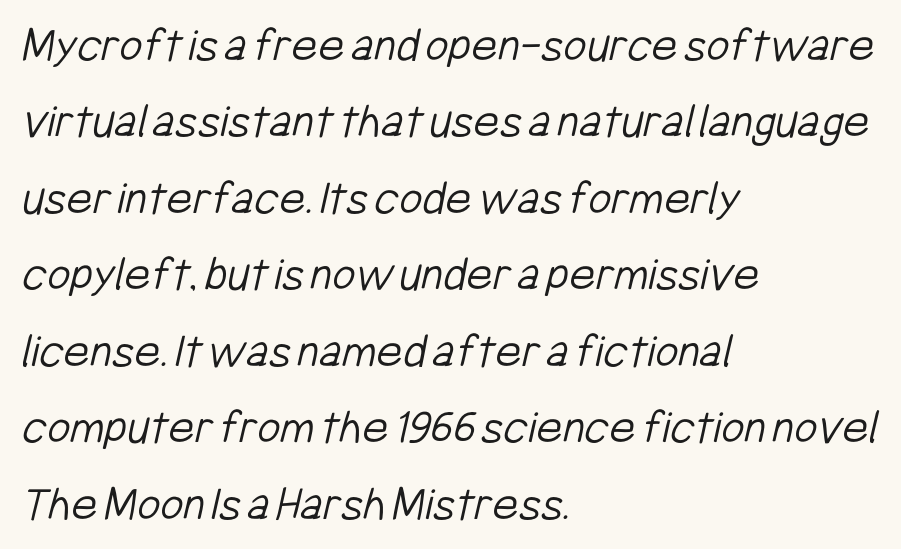
The rows are spaced the way most documents space them. Is the type heavy? It reads as light-to-regular instead. Does the type have serifs? No, each stem ends abruptly. Proportional: the letters do not fall into vertical columns. The horizontal fit of the characters is conventional and even.
